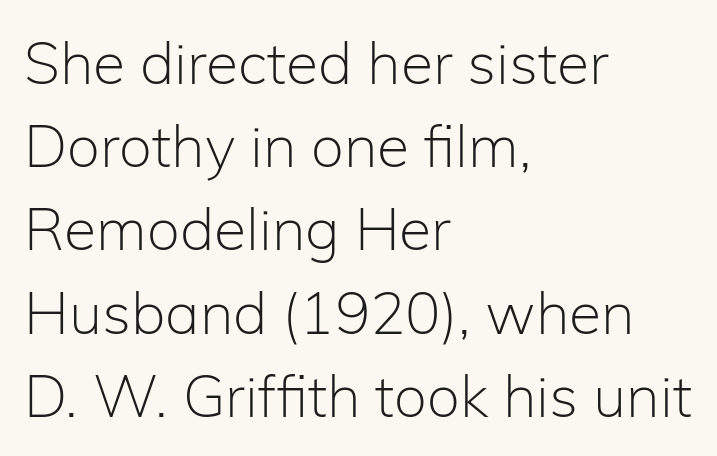
{"serif": "no", "italic": "no", "bold": "no", "weight": "light", "width": "normal", "stroke_contrast": "low", "x_height": "medium", "monospaced": "no", "underline": "no", "align": "left", "line_spacing": "normal", "line_spacing_ratio": 1.41, "letter_spacing": "normal", "letter_spacing_em": 0.0, "glyph_px": 59}
